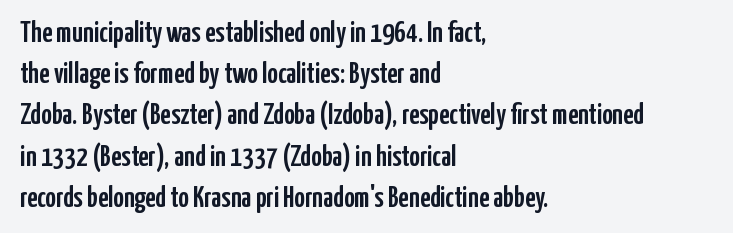
Q: Is the text italic (slanted)? A: No, it is upright.
Q: Is the typeface a serif or a sans-serif typeface? A: Sans-serif.
Q: Is the text underlined? A: No.
Q: How is the paragraph aligned? A: Left-aligned.
Q: Is the spacing between letters normal or unusually wide? A: Normal.
Q: Is the spacing between lines tight, normal or loose? A: Normal.
Q: Width (condensed, normal, or wide)? A: Condensed.
Q: Stroke contrast? A: Low.
Q: x-height? A: Medium.
Q: Monospaced? A: No.
